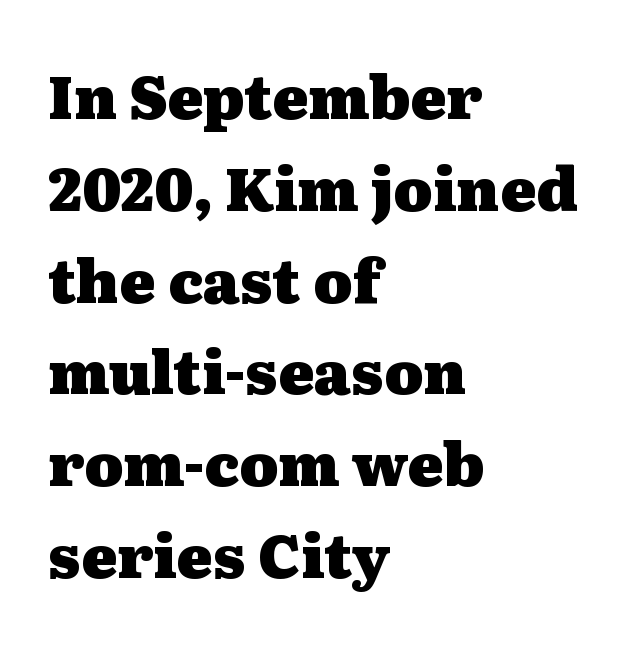
{"serif": "yes", "italic": "no", "bold": "yes", "weight": "heavy", "width": "wide", "stroke_contrast": "medium", "x_height": "medium", "monospaced": "no", "underline": "no", "align": "left", "line_spacing": "normal", "line_spacing_ratio": 1.53, "letter_spacing": "normal", "letter_spacing_em": 0.0, "glyph_px": 60}
